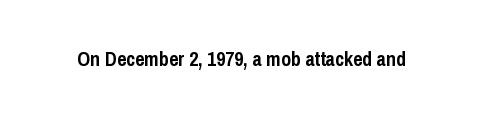
{"italic": "no", "bold": "yes", "underline": "no", "letter_spacing": "normal", "letter_spacing_em": 0.0, "glyph_px": 20}
